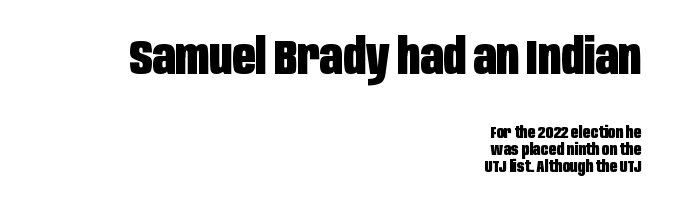
Q: Is the text bold? A: Yes.
Q: Is the text italic (slanted)? A: No, it is upright.
Q: Is the typeface a serif or a sans-serif typeface? A: Sans-serif.
Q: Is the text underlined? A: No.
Q: How is the paragraph aligned? A: Right-aligned.
Q: Is the spacing between letters normal or unusually wide? A: Normal.
Q: Is the spacing between lines tight, normal or loose? A: Tight.
Q: Which block of text is set in a larger size, the first (top) or the second (bottom)? A: The first (top) one.
Q: Width (condensed, normal, or wide)? A: Condensed.
Q: Stroke contrast? A: Low.
Q: x-height? A: Large.
Q: Monospaced? A: No.
